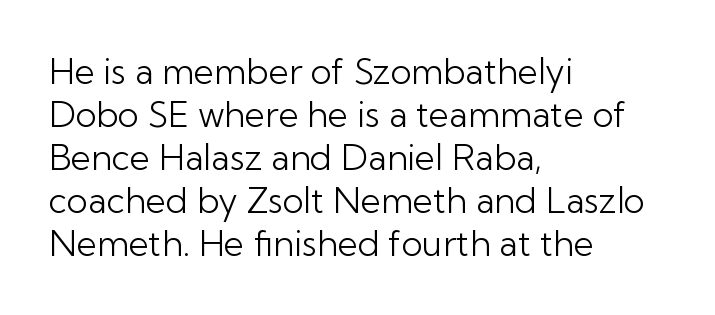
{"serif": "no", "italic": "no", "bold": "no", "weight": "light", "width": "normal", "stroke_contrast": "low", "x_height": "medium", "monospaced": "no", "underline": "no", "align": "left", "line_spacing_ratio": 1.23, "letter_spacing": "normal", "letter_spacing_em": 0.0, "glyph_px": 35}
